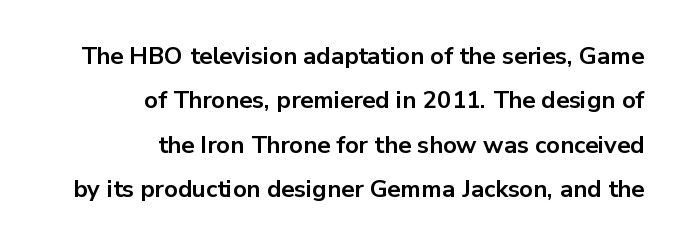
{"italic": "no", "bold": "yes", "underline": "no", "align": "right", "line_spacing_ratio": 1.85, "letter_spacing": "normal", "letter_spacing_em": 0.0, "glyph_px": 24}
